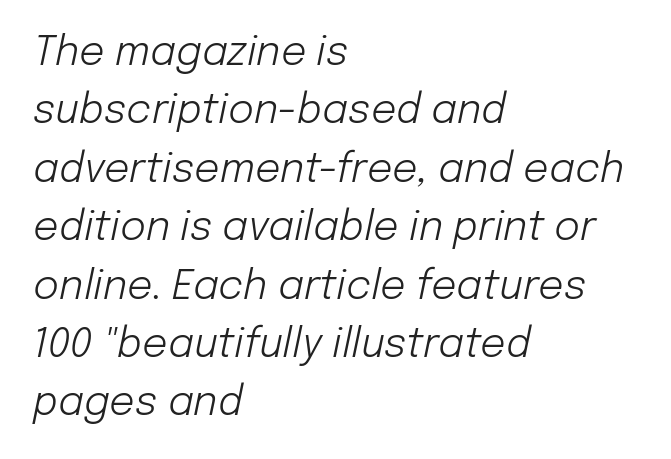
Q: Is the text bold? A: No.
Q: Is the text italic (slanted)? A: Yes, it leans right by about 12 degrees.
Q: Is the text underlined? A: No.
Q: How is the paragraph aligned? A: Left-aligned.
Q: Is the spacing between letters normal or unusually wide? A: Normal.
Q: Is the spacing between lines tight, normal or loose? A: Normal.
Q: Width (condensed, normal, or wide)? A: Normal.
Q: Stroke contrast? A: Low.
Q: x-height? A: Medium.
Q: Monospaced? A: No.
